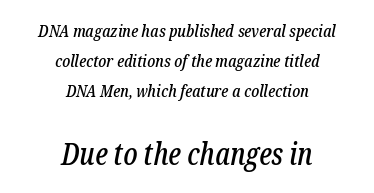
{"serif": "yes", "italic": "yes", "lean": "right", "slant_degrees": 12, "width": "condensed", "stroke_contrast": "low", "x_height": "medium", "monospaced": "no", "underline": "no", "align": "center", "line_spacing_ratio": 1.77, "letter_spacing": "normal", "letter_spacing_em": 0.0, "larger_block": "second", "size_ratio": 1.76, "glyph_px": 30}
